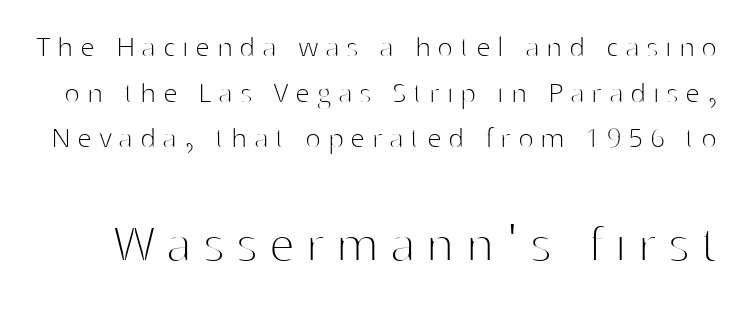
The image shows 57 px thin sans-serif type, upright; set normal line spacing (1.38x), unusually wide letter spacing (+0.21 em), not underlined; the second (bottom) block is 1.73x larger; high stroke contrast and a medium x-height.
